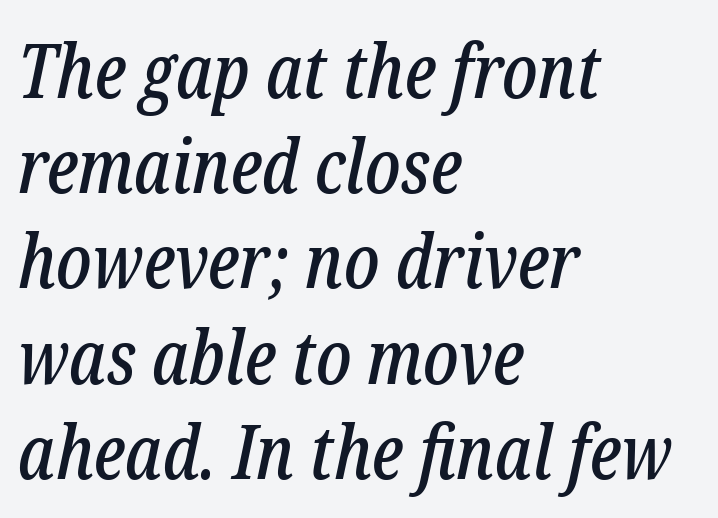
{"serif": "yes", "italic": "yes", "lean": "right", "slant_degrees": 12, "width": "condensed", "stroke_contrast": "low", "x_height": "medium", "monospaced": "no", "underline": "no", "align": "left", "line_spacing": "normal", "line_spacing_ratio": 1.27, "letter_spacing": "normal", "letter_spacing_em": 0.0, "glyph_px": 75}
